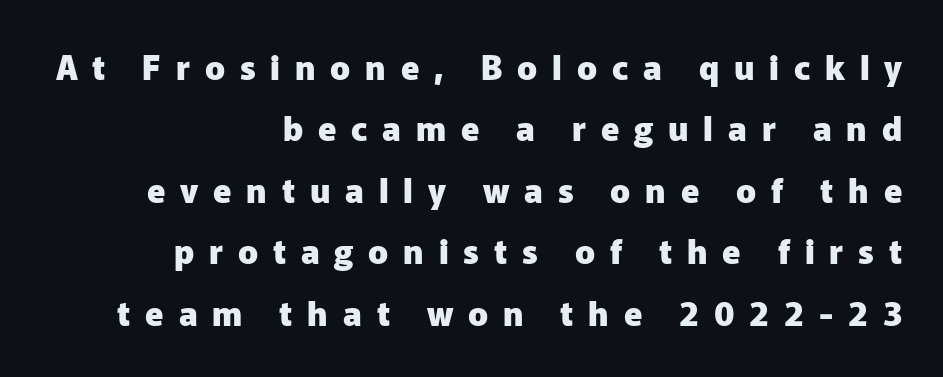
Q: Is the text bold? A: Yes.
Q: Is the text italic (slanted)? A: No, it is upright.
Q: Is the typeface a serif or a sans-serif typeface? A: Sans-serif.
Q: Is the text underlined? A: No.
Q: How is the paragraph aligned? A: Right-aligned.
Q: Is the spacing between letters normal or unusually wide? A: Unusually wide.
Q: Width (condensed, normal, or wide)? A: Normal.
Q: Stroke contrast? A: Low.
Q: x-height? A: Medium.
Q: Monospaced? A: No.
